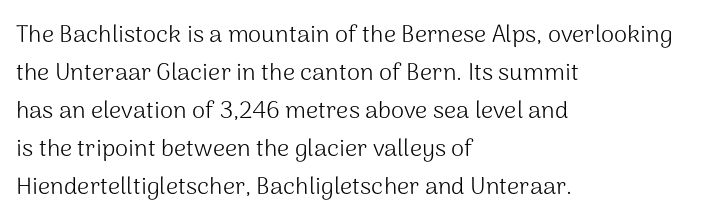
The image shows 24 px text type, upright; set left-aligned, normal line spacing (1.58x), normal letter spacing, not underlined.
